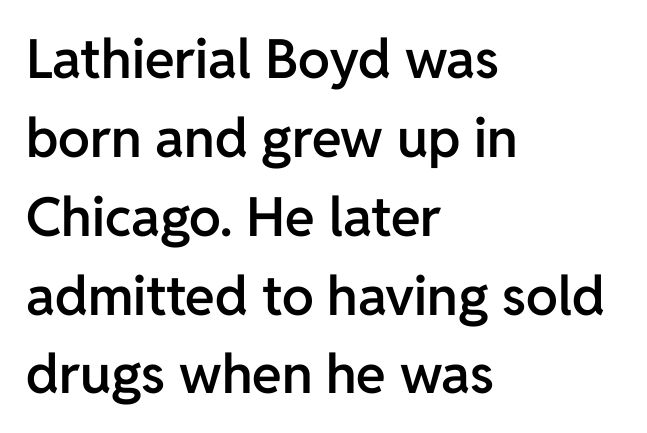
The image shows 54 px semibold sans-serif type, upright; set left-aligned, normal line spacing (1.46x), normal letter spacing, not underlined; low stroke contrast and a medium x-height.
